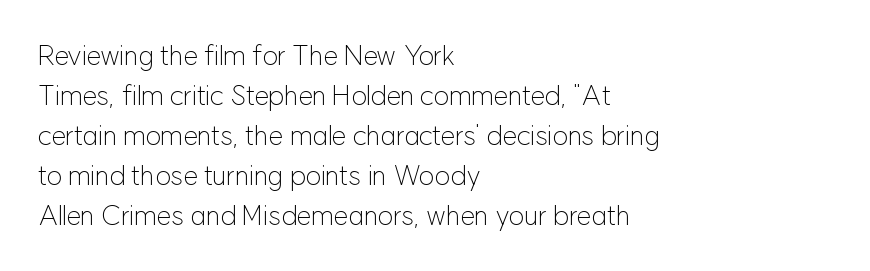
Italic: no, the glyphs are upright roman. Observe the ordinary spacing: letters are neighbours, not strangers. Line spacing here is normal. The zone under the glyphs is completely vacant. These lines stack with their left ends in a neat column.
